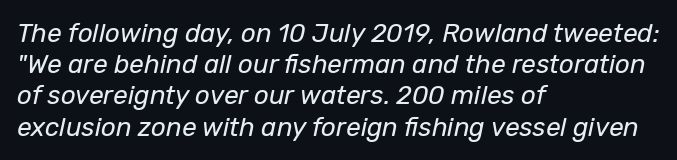
The string is rendered with underlining switched off. Weight: regular or lighter. Casual observation: everything's shoved over to the left. This sample uses plain, unmodified letter spacing.
